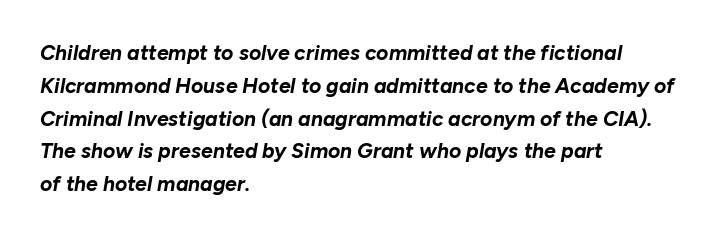
Q: Is the text bold? A: Yes.
Q: Is the text italic (slanted)? A: Yes, it leans right by about 10 degrees.
Q: Is the text underlined? A: No.
Q: How is the paragraph aligned? A: Left-aligned.
Q: Is the spacing between letters normal or unusually wide? A: Normal.
Q: Is the spacing between lines tight, normal or loose? A: Normal.
